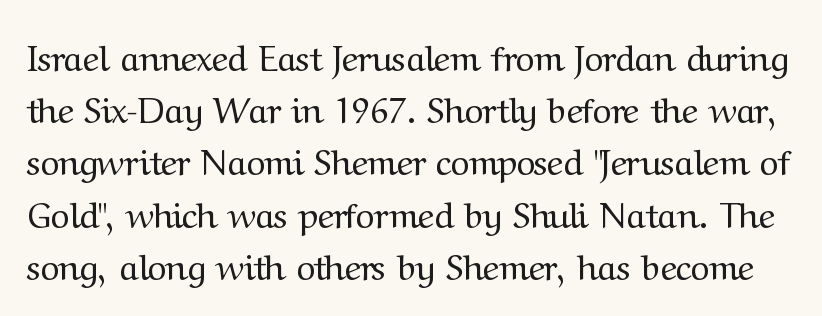
The image shows 36 px regular-weight serif type, upright; set normal line spacing (1.45x), normal letter spacing, not underlined; medium stroke contrast and a medium x-height.
